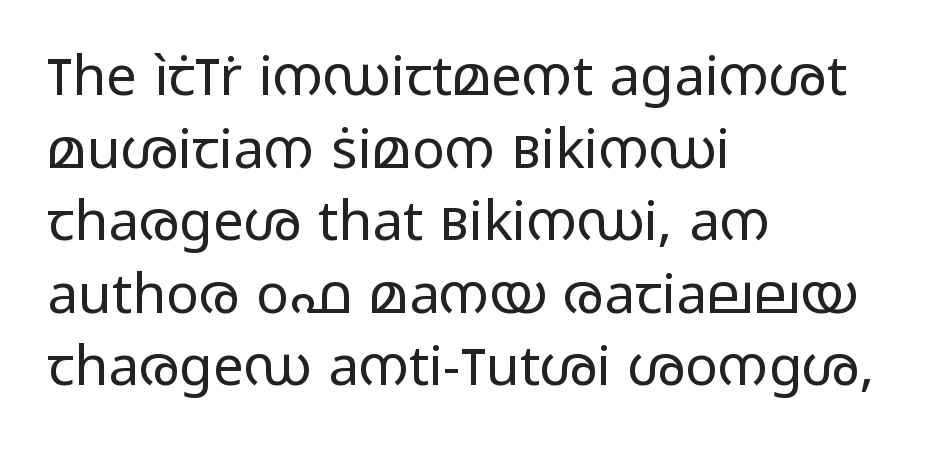
Q: Is the text bold? A: No.
Q: Is the text italic (slanted)? A: No, it is upright.
Q: Is the typeface a serif or a sans-serif typeface? A: Sans-serif.
Q: Is the text underlined? A: No.
Q: How is the paragraph aligned? A: Left-aligned.
Q: Is the spacing between letters normal or unusually wide? A: Normal.
Q: Is the spacing between lines tight, normal or loose? A: Normal.
Q: Width (condensed, normal, or wide)? A: Wide.
Q: Stroke contrast? A: Low.
Q: x-height? A: Medium.
Q: Monospaced? A: No.
